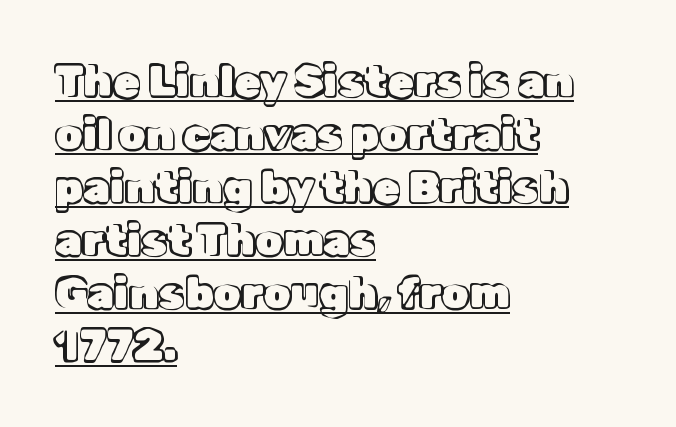
Letter spacing: default. The sample's only ornament is a line tracing under the words. Italic? Not at all — the glyphs are vertical. A student would call this left alignment; a typographer would say flush left, rag right. The letters advance in unequal steps, a hallmark of proportional type.
